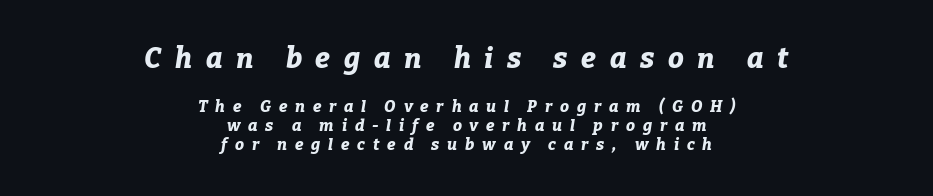
Q: Is the text bold? A: Yes.
Q: Is the text italic (slanted)? A: Yes, it leans right by about 9 degrees.
Q: Is the text underlined? A: No.
Q: How is the paragraph aligned? A: Centered.
Q: Is the spacing between letters normal or unusually wide? A: Unusually wide.
Q: Which block of text is set in a larger size, the first (top) or the second (bottom)? A: The first (top) one.
Q: Width (condensed, normal, or wide)? A: Normal.
Q: Stroke contrast? A: Low.
Q: x-height? A: Medium.
Q: Monospaced? A: No.
